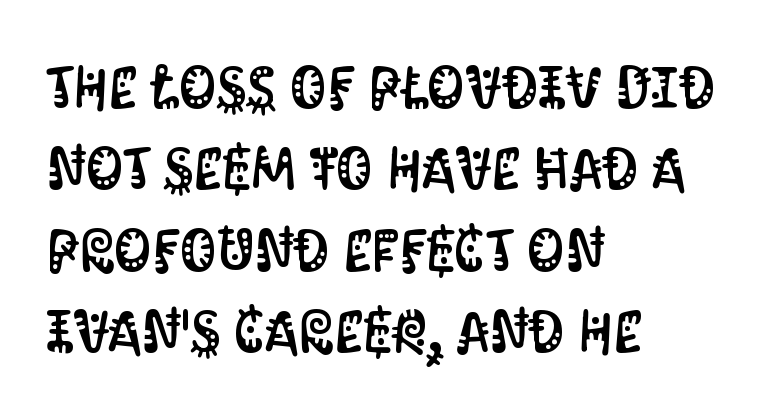
Q: Is the text italic (slanted)? A: No, it is upright.
Q: Is the typeface a serif or a sans-serif typeface? A: Sans-serif.
Q: Is the text underlined? A: No.
Q: How is the paragraph aligned? A: Left-aligned.
Q: Is the spacing between letters normal or unusually wide? A: Normal.
Q: Is the spacing between lines tight, normal or loose? A: Normal.
Q: Width (condensed, normal, or wide)? A: Condensed.
Q: Stroke contrast? A: Medium.
Q: x-height? A: Large.
Q: Monospaced? A: No.
